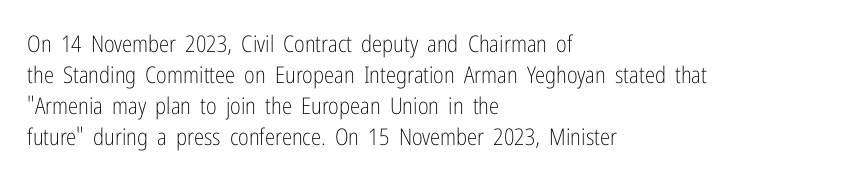
Posture: upright roman. The ragged edge is on the right, which tells us the setting is flush left. Reading down the column, the eye jumps a familiar distance to each next line. The specimen omits any rule beneath the text block's lines. The face looks like a standard text weight, possibly lighter.
